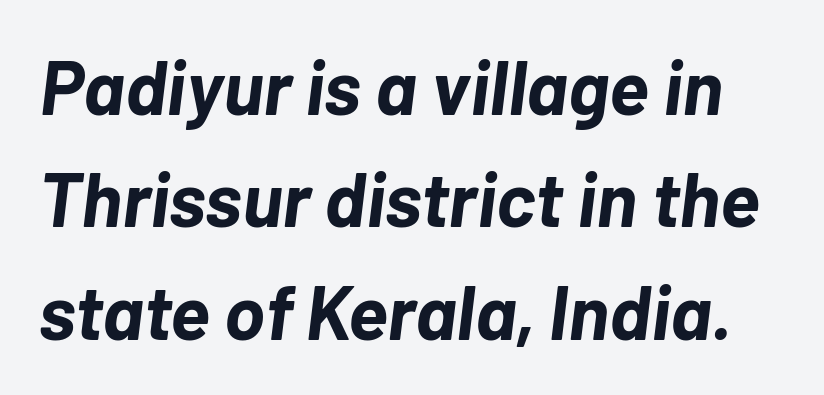
The image shows 76 px bold type, italic (leaning right); set normal line spacing (1.48x), normal letter spacing, not underlined; low stroke contrast and a medium x-height.
